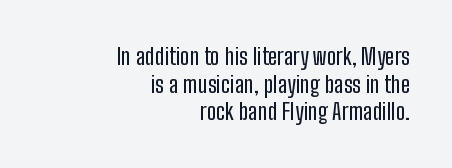
Q: Is the text italic (slanted)? A: No, it is upright.
Q: Is the text underlined? A: No.
Q: How is the paragraph aligned? A: Right-aligned.
Q: Is the spacing between letters normal or unusually wide? A: Normal.
